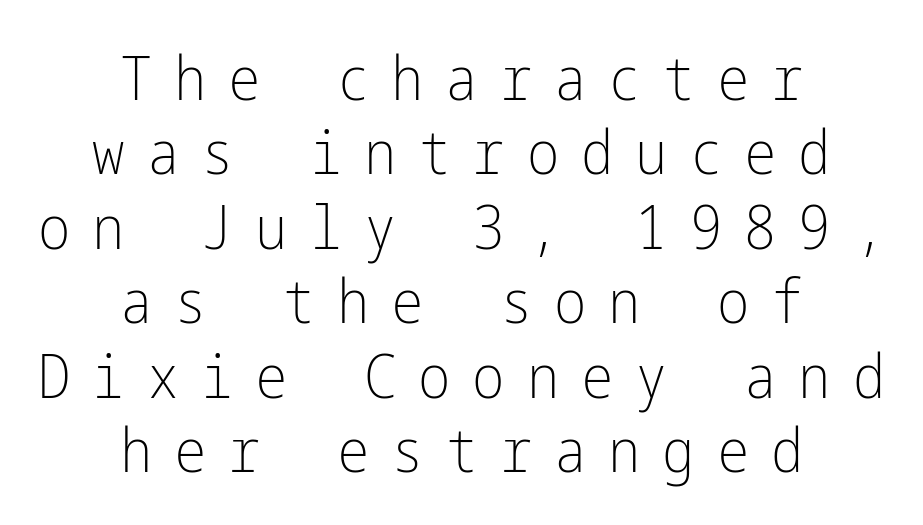
{"serif": "no", "italic": "no", "bold": "no", "weight": "light", "width": "condensed", "stroke_contrast": "low", "x_height": "medium", "underline": "no", "align": "center", "line_spacing_ratio": 1.22, "letter_spacing": "wide", "letter_spacing_em": 0.36, "glyph_px": 61}
